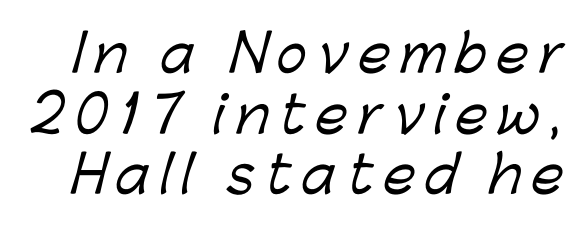
{"serif": "no", "width": "normal", "stroke_contrast": "low", "x_height": "medium", "monospaced": "no", "underline": "no", "line_spacing_ratio": 1.19, "letter_spacing": "wide", "letter_spacing_em": 0.2, "glyph_px": 51}
